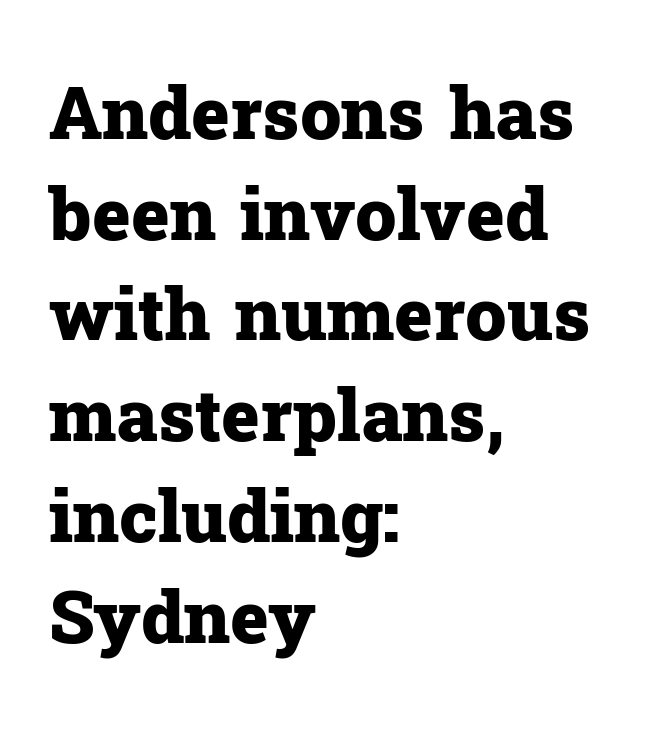
Q: Is the text bold? A: Yes.
Q: Is the text italic (slanted)? A: No, it is upright.
Q: Is the typeface a serif or a sans-serif typeface? A: Serif.
Q: Is the text underlined? A: No.
Q: How is the paragraph aligned? A: Left-aligned.
Q: Is the spacing between letters normal or unusually wide? A: Normal.
Q: Is the spacing between lines tight, normal or loose? A: Normal.
Q: Width (condensed, normal, or wide)? A: Normal.
Q: Stroke contrast? A: Low.
Q: x-height? A: Medium.
Q: Monospaced? A: No.
